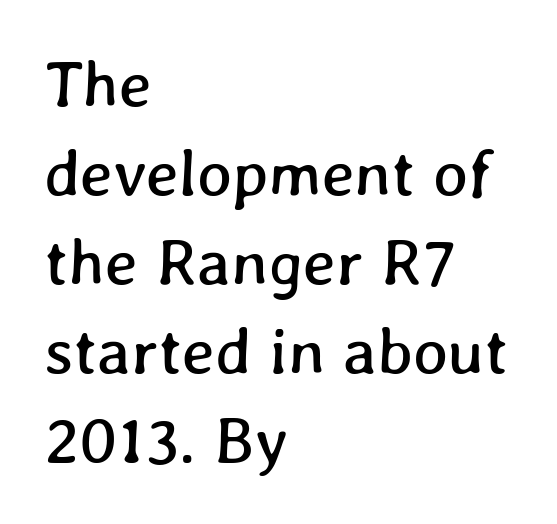
{"width": "normal", "stroke_contrast": "low", "x_height": "medium", "monospaced": "no", "underline": "no", "align": "left", "line_spacing": "normal", "line_spacing_ratio": 1.35, "letter_spacing": "normal", "letter_spacing_em": 0.0, "glyph_px": 66}
